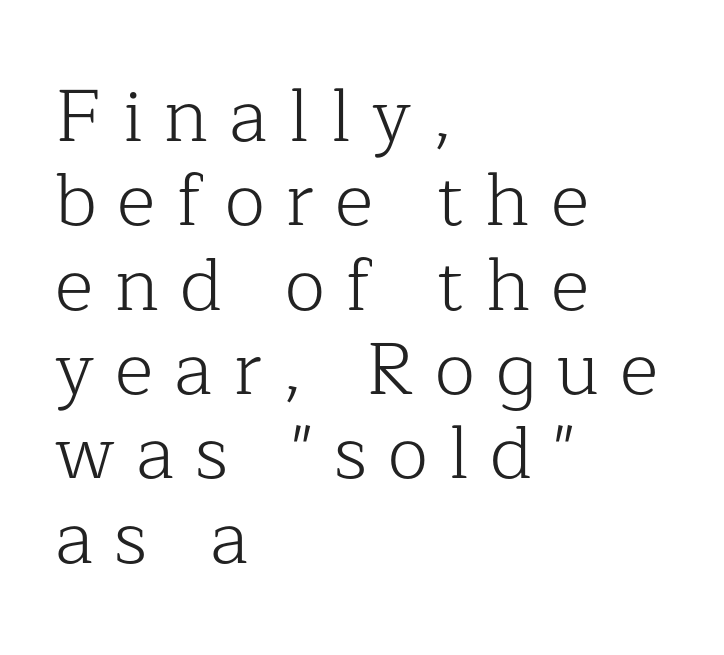
The image shows 74 px light serif type, upright; set left-aligned, tight line spacing (1.14x), unusually wide letter spacing (+0.28 em), not underlined; low stroke contrast and a medium x-height.
